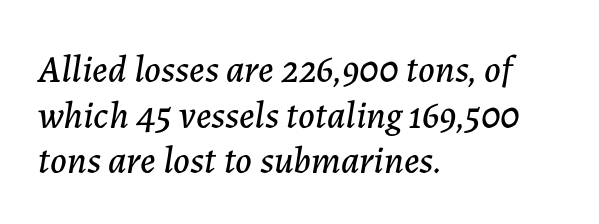
{"italic": "yes", "lean": "right", "slant_degrees": 7, "width": "normal", "stroke_contrast": "low", "x_height": "medium", "monospaced": "no", "underline": "no", "align": "left", "line_spacing_ratio": 1.2, "letter_spacing": "normal", "letter_spacing_em": 0.0, "glyph_px": 38}
